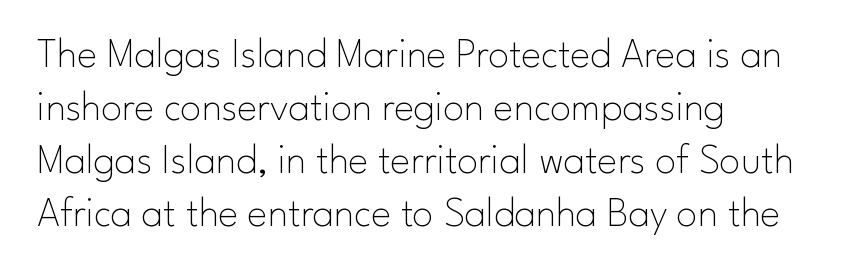
The image shows 42 px thin sans-serif type, upright; set left-aligned, normal line spacing (1.26x), normal letter spacing, not underlined; low stroke contrast and a small x-height.
